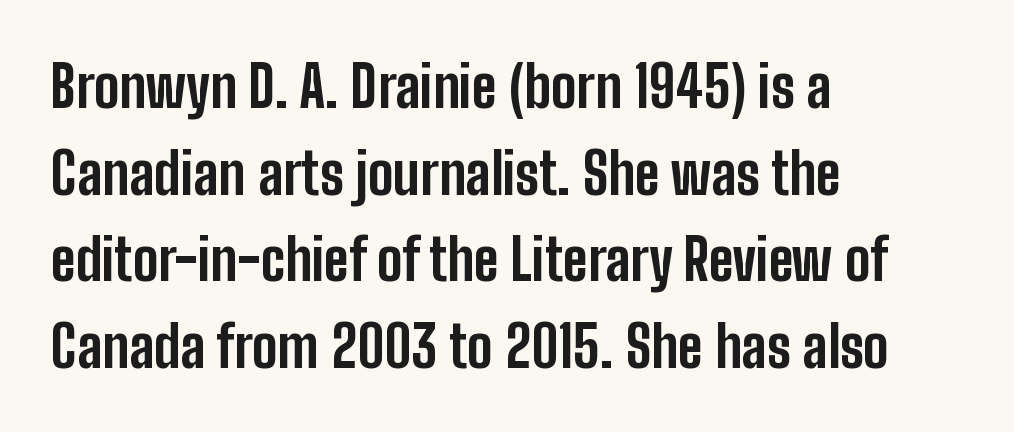
Q: Is the text bold? A: Yes.
Q: Is the text italic (slanted)? A: No, it is upright.
Q: Is the typeface a serif or a sans-serif typeface? A: Sans-serif.
Q: Is the text underlined? A: No.
Q: How is the paragraph aligned? A: Left-aligned.
Q: Is the spacing between letters normal or unusually wide? A: Normal.
Q: Is the spacing between lines tight, normal or loose? A: Normal.
Q: Width (condensed, normal, or wide)? A: Condensed.
Q: Stroke contrast? A: Low.
Q: x-height? A: Medium.
Q: Monospaced? A: No.
